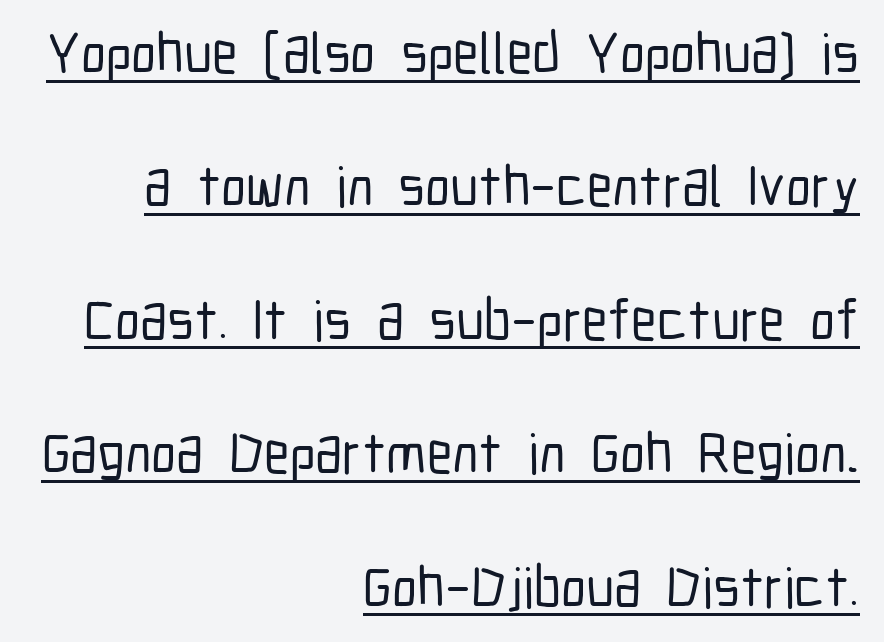
Vertical spacing — loose. The face used here is proportionally spaced, like ordinary book or web type. Honestly, the underline is the first thing you notice here. Alignment: flush right. Characters remain perfectly vertical along every line. The type family on display is of the sans-serif kind.
